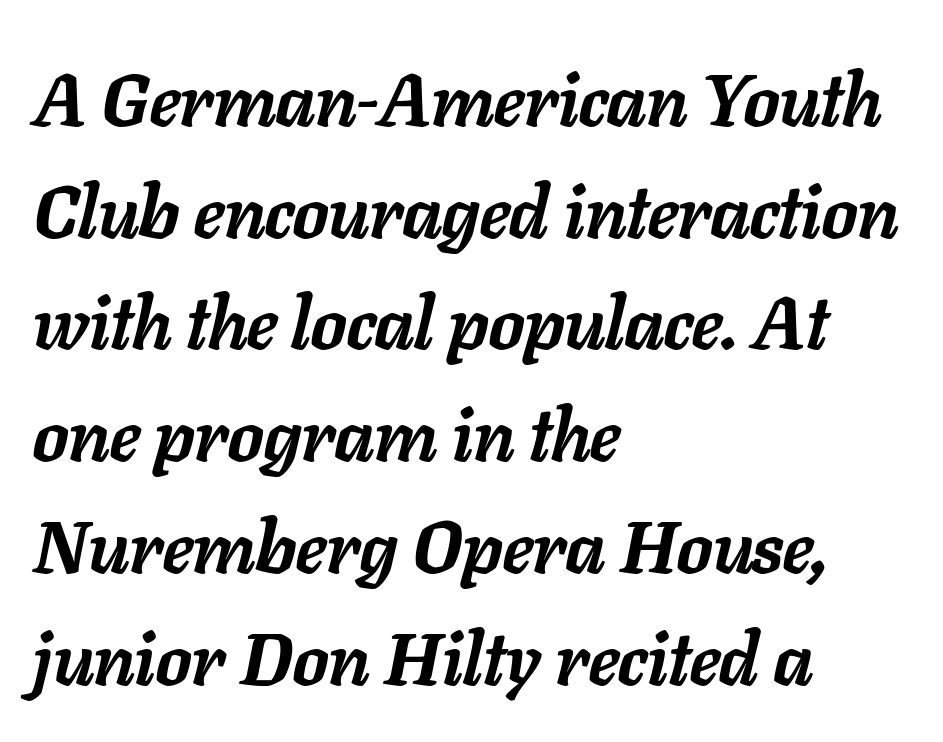
Q: Is the text bold? A: Yes.
Q: Is the text italic (slanted)? A: Yes, it leans right by about 11 degrees.
Q: Is the text underlined? A: No.
Q: How is the paragraph aligned? A: Left-aligned.
Q: Is the spacing between letters normal or unusually wide? A: Normal.
Q: Is the spacing between lines tight, normal or loose? A: Normal.
Q: Width (condensed, normal, or wide)? A: Normal.
Q: Stroke contrast? A: Low.
Q: x-height? A: Medium.
Q: Monospaced? A: No.
